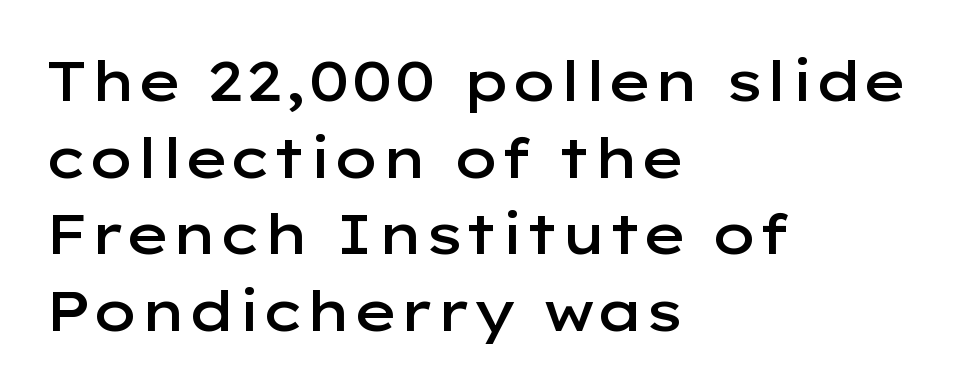
Each word holds together tightly as a unit, with standard inter-letter gaps. The lines sit at an ordinary, default distance from one another. You could not count columns in this text — the font is proportionally spaced. You can tell it's not italic because the verticals are truly vertical. A clean baseline with only descenders dipping below it.
